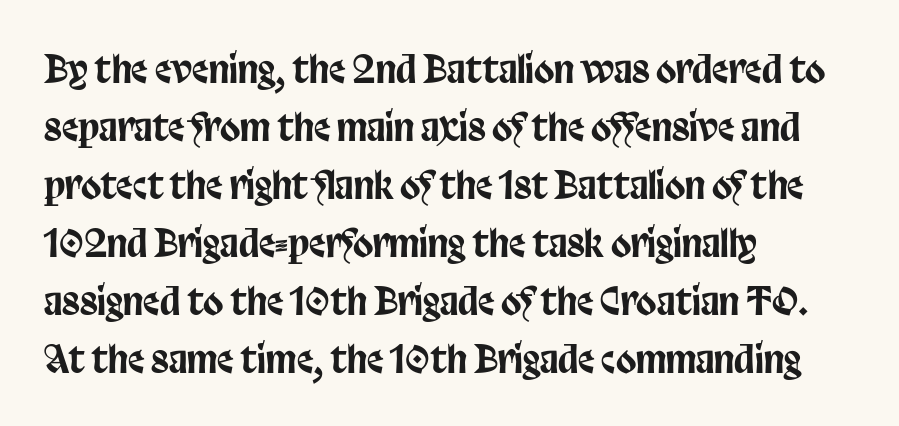
A student would call this left alignment; a typographer would say flush left, rag right. No feet cap the strokes, marking this as sans-serif type. Students, observe: this is what conventionally led text looks like. The typography opts for an upright posture over an oblique one. Underline: absent.
